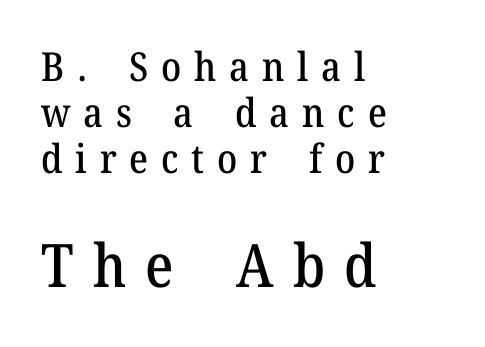
The image shows 60 px serif type, upright; set left-aligned, tight line spacing (1.15x), unusually wide letter spacing (+0.32 em), not underlined; the second (bottom) block is 1.5x larger; medium stroke contrast and a medium x-height.
